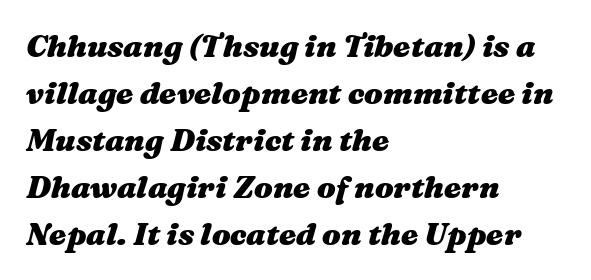
The space between consecutive lines is moderate. Spacing verdict: proportional, widths tailored to each character. Honestly, there is no underline to notice here at all. Typographic density is high because the face is bold.
